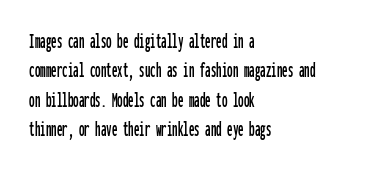
Glyph-to-glyph distance matches everyday printed text. If you drew a ruler down the left edge, every line would touch it. The letters stand upright; this is a roman face. No word sits above an underline. The line-height multiplier appears to be the usual default.
